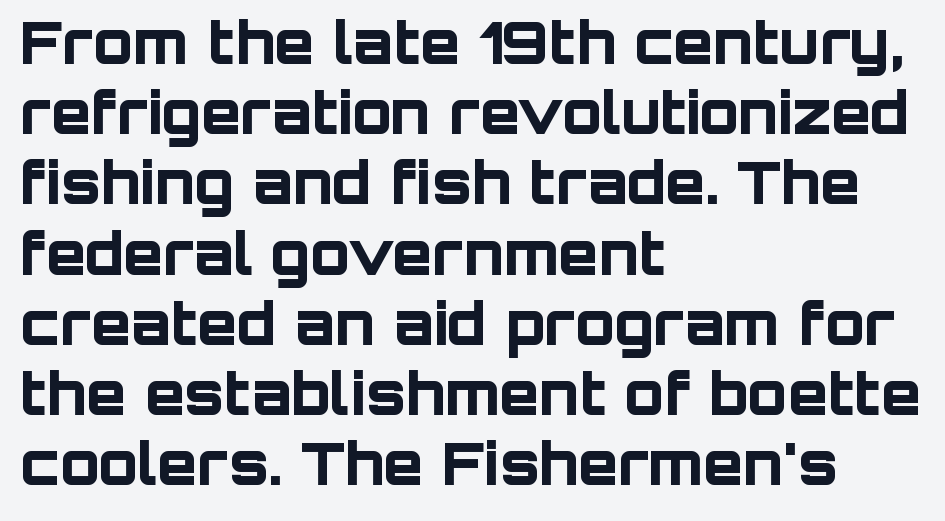
This is roman type, the default non-slanted kind. The string is rendered with underlining switched off. Each letter keeps its own natural width here, so spacing adapts to shape. Note: no serifs on the glyphs. These words are printed bold, with thick strokes throughout.
